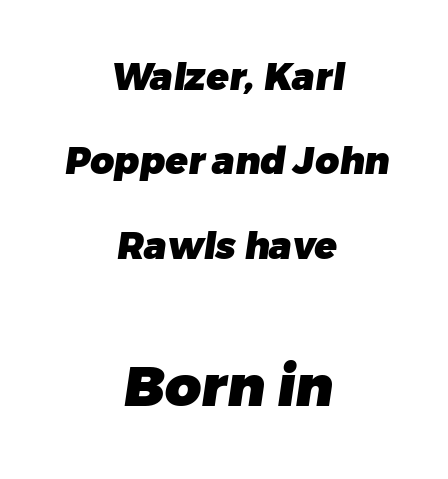
{"serif": "no", "bold": "yes", "weight": "heavy", "width": "normal", "stroke_contrast": "low", "x_height": "medium", "monospaced": "no", "underline": "no", "align": "center", "line_spacing": "loose", "line_spacing_ratio": 2.28, "letter_spacing": "normal", "letter_spacing_em": 0.0, "larger_block": "second", "size_ratio": 1.51, "glyph_px": 56}
